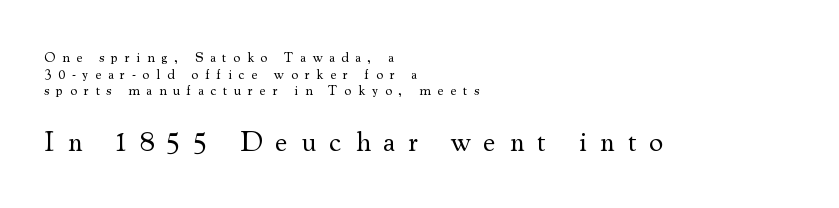
Is the stroke heavy? The answer is a plain regular-or-lighter. Vertical strokes here are truly vertical. The block sitting lower on the canvas is the one with enlarged characters. Any mark beneath the type? The region is blank. The setting favours the left margin, as ordinary paragraphs usually do. Note the varied advance widths — an 'i' is clearly narrower than an 'm'.
